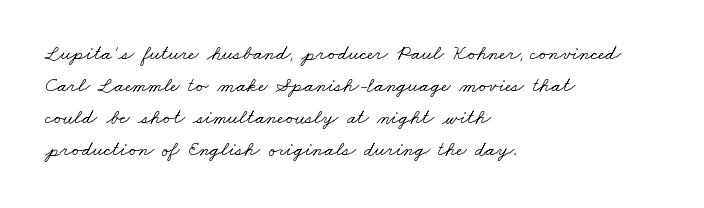
Counters stay open thanks to moderate or lighter strokes. Line spacing here is normal. Letters rest on an invisible, unmarked baseline. Tracking value appears to be zero — textbook default spacing. These lines are set flush left with a ragged right edge.
